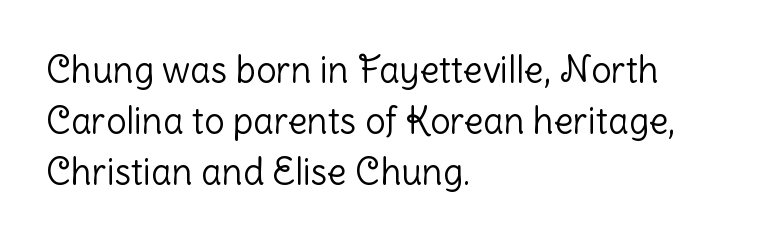
The image shows 36 px light sans-serif type, upright; set left-aligned, normal line spacing (1.42x), normal letter spacing, not underlined; low stroke contrast and a medium x-height.
